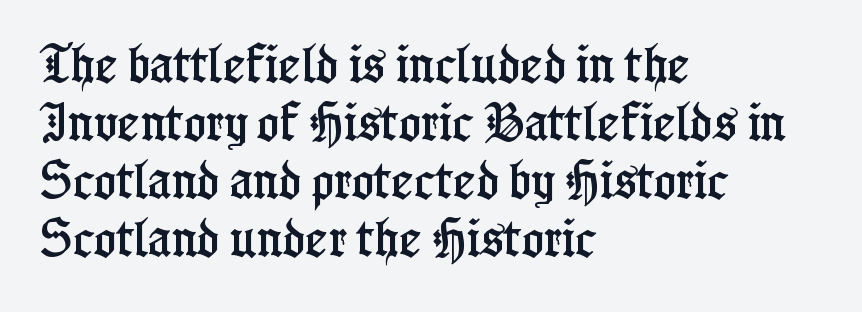
{"serif": "yes", "italic": "no", "width": "condensed", "stroke_contrast": "low", "x_height": "medium", "monospaced": "no", "underline": "no", "align": "left", "line_spacing": "normal", "line_spacing_ratio": 1.38, "letter_spacing": "normal", "letter_spacing_em": 0.0, "glyph_px": 42}
